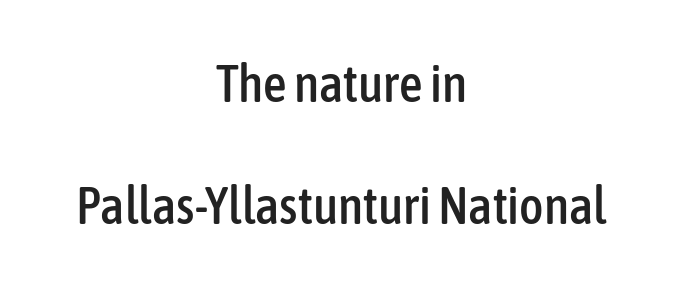
Both edges are ragged and mirror each other, which tells us the setting is centered. Widely set lines give the paragraph a tall, airy silhouette. Spacing verdict: proportional, widths tailored to each character. The type sits square on the baseline with zero lean.
